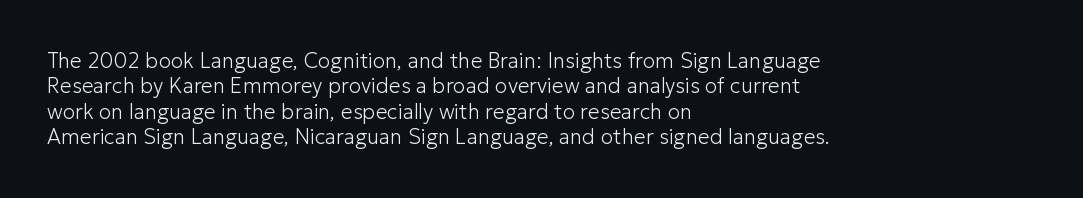
Q: Is the text bold? A: No.
Q: Is the text italic (slanted)? A: No, it is upright.
Q: Is the text underlined? A: No.
Q: How is the paragraph aligned? A: Left-aligned.
Q: Is the spacing between letters normal or unusually wide? A: Normal.
